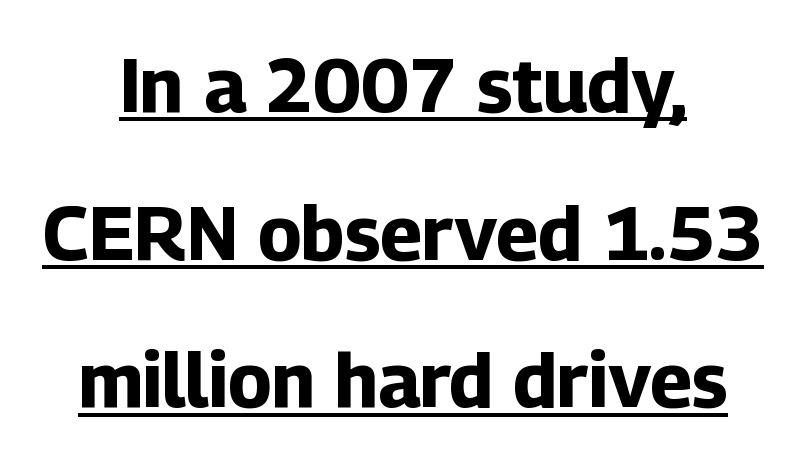
The letters sit at their default tracking, neither squeezed nor spread. Vertical spacing — loose. Pretty heavy lettering here — definitely bold. Notice how the stems are strictly vertical — no italics here.
